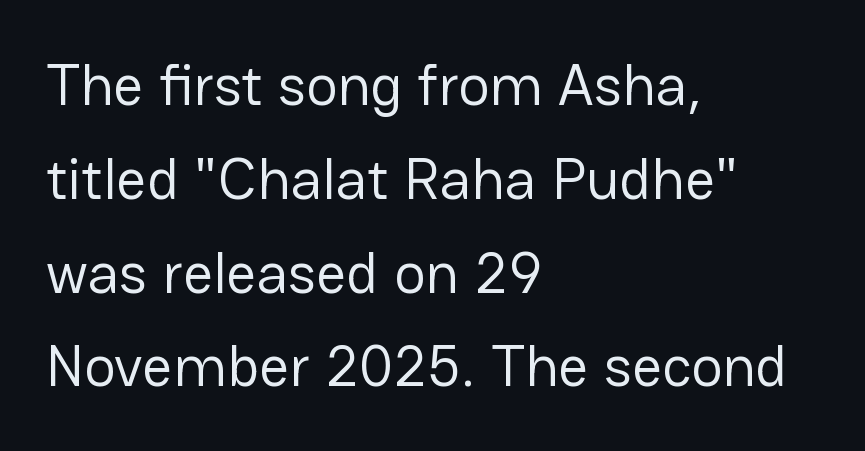
The image shows 59 px regular-weight sans-serif type, upright; set left-aligned, normal line spacing (1.59x), normal letter spacing, not underlined; low stroke contrast and a medium x-height.
